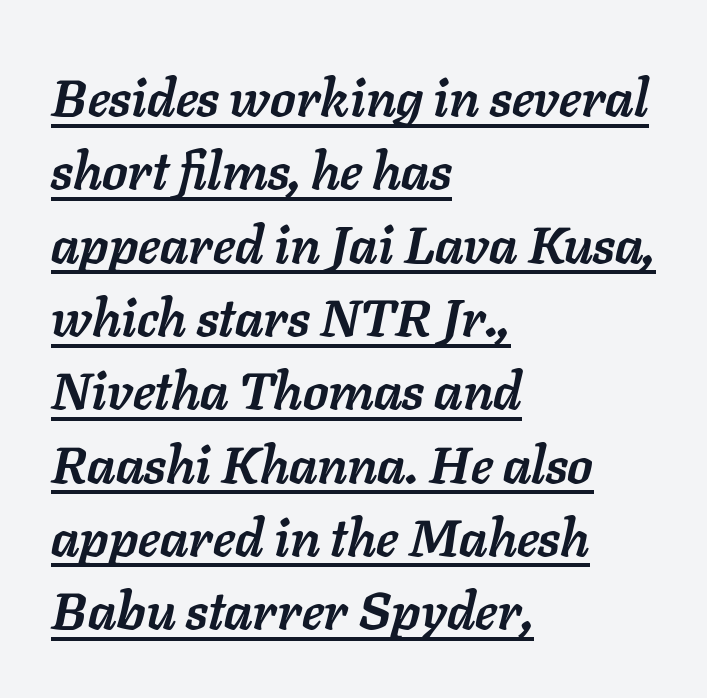
{"italic": "yes", "lean": "right", "slant_degrees": 11, "bold": "yes", "weight": "semibold", "width": "normal", "stroke_contrast": "low", "x_height": "medium", "monospaced": "no", "underline": "yes", "align": "left", "line_spacing": "normal", "line_spacing_ratio": 1.41, "letter_spacing": "normal", "letter_spacing_em": 0.0, "glyph_px": 52}
